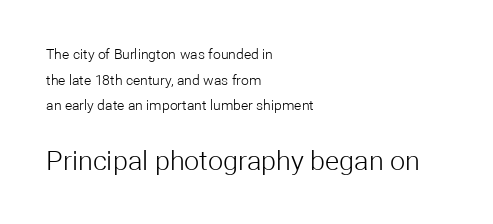
Q: Is the text bold? A: No.
Q: Is the text italic (slanted)? A: No, it is upright.
Q: Is the text underlined? A: No.
Q: How is the paragraph aligned? A: Left-aligned.
Q: Is the spacing between letters normal or unusually wide? A: Normal.
Q: Which block of text is set in a larger size, the first (top) or the second (bottom)? A: The second (bottom) one.
